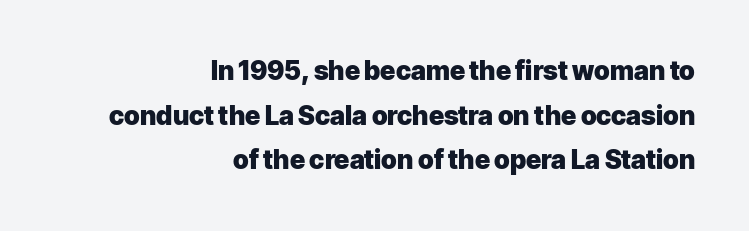
Q: Is the text bold? A: Yes.
Q: Is the text italic (slanted)? A: No, it is upright.
Q: Is the text underlined? A: No.
Q: How is the paragraph aligned? A: Right-aligned.
Q: Is the spacing between letters normal or unusually wide? A: Normal.
